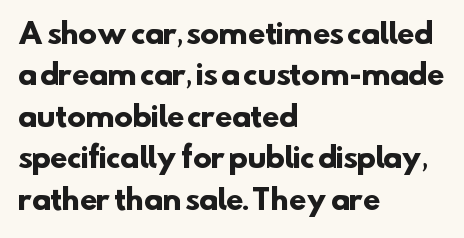
The image shows 28 px heavy sans-serif type; set left-aligned, normal line spacing (1.48x), normal letter spacing, not underlined; low stroke contrast and a small x-height.
